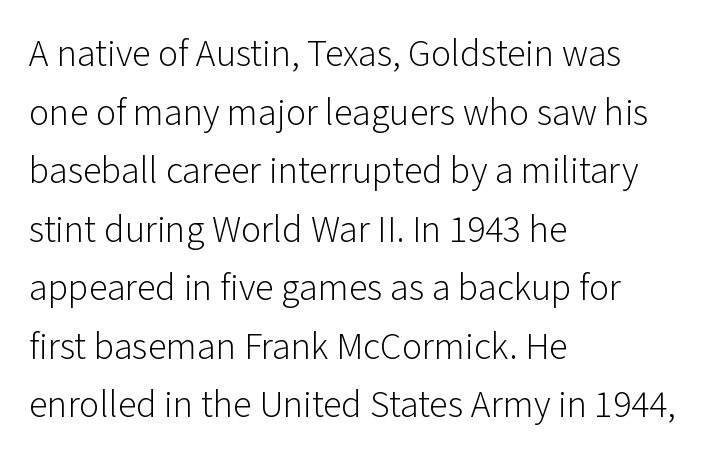
Q: Is the text bold? A: No.
Q: Is the text italic (slanted)? A: No, it is upright.
Q: Is the typeface a serif or a sans-serif typeface? A: Sans-serif.
Q: Is the text underlined? A: No.
Q: How is the paragraph aligned? A: Left-aligned.
Q: Is the spacing between letters normal or unusually wide? A: Normal.
Q: Is the spacing between lines tight, normal or loose? A: Normal.
Q: Width (condensed, normal, or wide)? A: Normal.
Q: Stroke contrast? A: Low.
Q: x-height? A: Medium.
Q: Monospaced? A: No.
